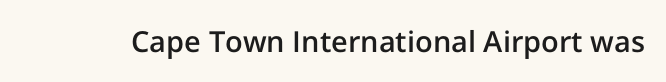
{"serif": "no", "italic": "no", "bold": "semi", "weight": "semibold", "width": "normal", "stroke_contrast": "low", "x_height": "medium", "monospaced": "no", "underline": "no", "letter_spacing": "normal", "letter_spacing_em": 0.0, "glyph_px": 29}
